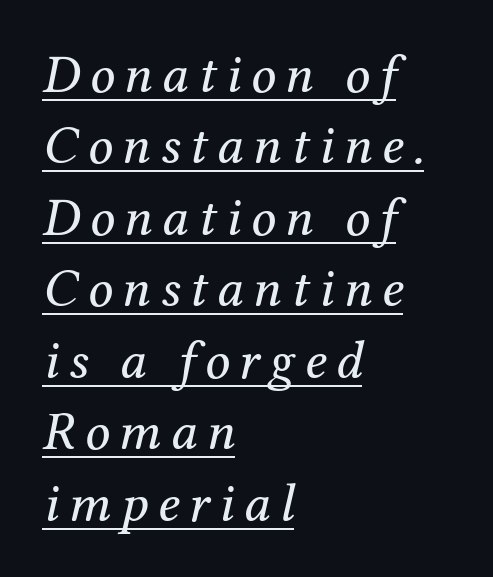
The image shows 55 px regular-weight serif type, italic (leaning right); set left-aligned, normal line spacing (1.3x), underlined; medium stroke contrast and a medium x-height.
